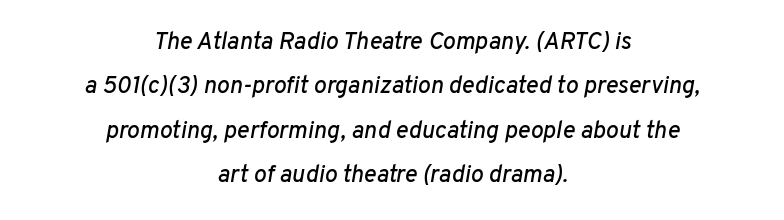
{"italic": "yes", "lean": "right", "slant_degrees": 10, "underline": "no", "align": "center", "line_spacing_ratio": 1.85, "letter_spacing": "normal", "letter_spacing_em": 0.0, "glyph_px": 24}
